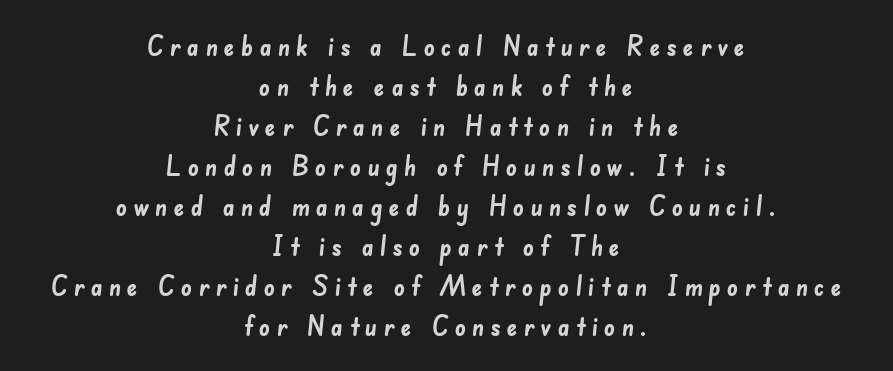
Q: Is the text bold? A: Yes.
Q: Is the text underlined? A: No.
Q: How is the paragraph aligned? A: Centered.
Q: Is the spacing between letters normal or unusually wide? A: Unusually wide.
Q: Is the spacing between lines tight, normal or loose? A: Normal.
